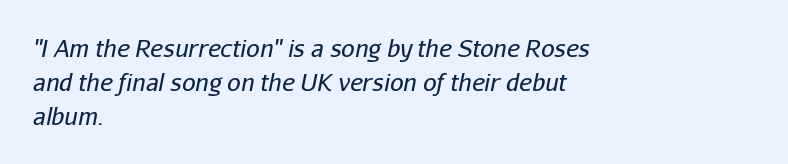
Rendered with sloped, italic letterforms. Observe the ordinary spacing: letters are neighbours, not strangers. Line starts are locked; line ends wander. Summary of weight: not heavy and not bold. Compared with typical paragraphs, the rows here are spaced about the same. Check the space under the baseline: it is left empty.
